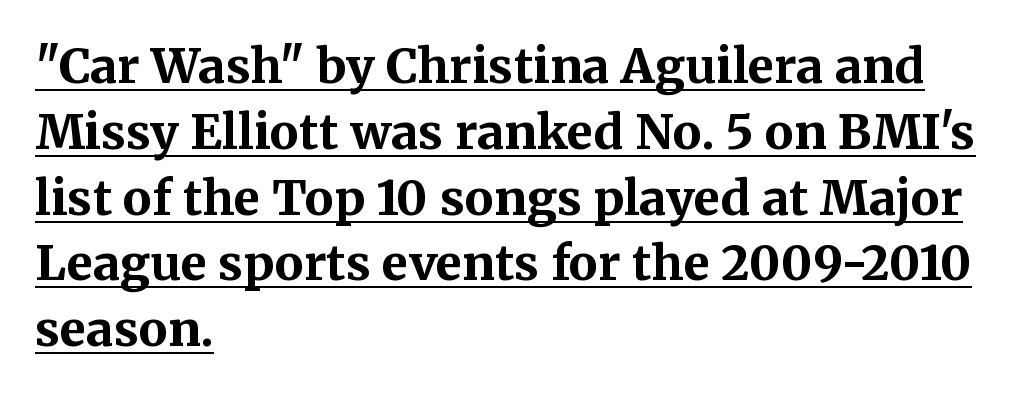
Q: Is the text bold? A: Yes.
Q: Is the text italic (slanted)? A: No, it is upright.
Q: Is the typeface a serif or a sans-serif typeface? A: Serif.
Q: Is the text underlined? A: Yes.
Q: How is the paragraph aligned? A: Left-aligned.
Q: Is the spacing between letters normal or unusually wide? A: Normal.
Q: Is the spacing between lines tight, normal or loose? A: Normal.
Q: Width (condensed, normal, or wide)? A: Normal.
Q: Stroke contrast? A: Medium.
Q: x-height? A: Medium.
Q: Monospaced? A: No.
